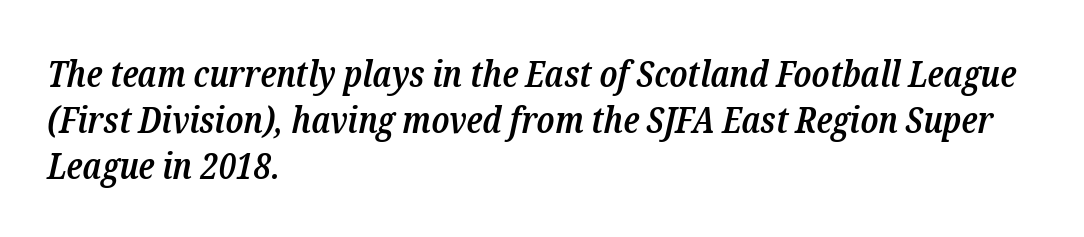
The image shows 37 px semibold, condensed serif type, italic (leaning right); set left-aligned, line spacing 1.24x, normal letter spacing, not underlined; low stroke contrast and a medium x-height.
